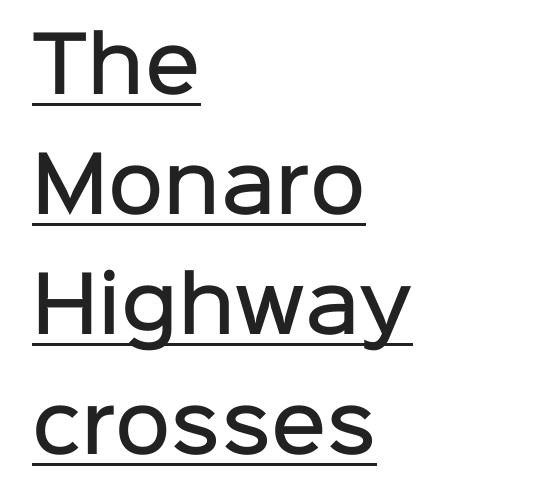
{"serif": "no", "italic": "no", "bold": "semi", "weight": "semibold", "width": "normal", "stroke_contrast": "low", "x_height": "medium", "monospaced": "no", "underline": "yes", "align": "left", "line_spacing": "normal", "line_spacing_ratio": 1.58, "letter_spacing": "normal", "letter_spacing_em": 0.0, "glyph_px": 76}
